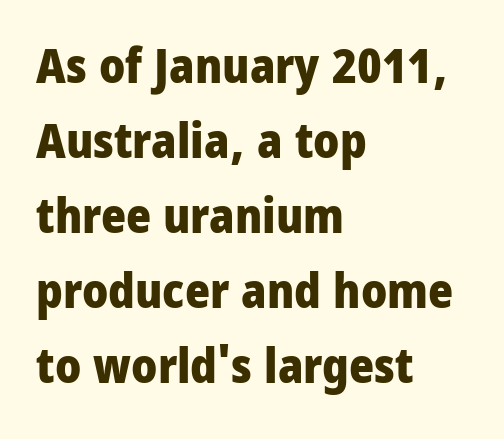
When letters stand straight like this, we call the style roman or upright. Students, this is bold: see how much ink each stroke carries. Words float on clear page, feet unadorned. The rows are spaced the way most documents space them.
